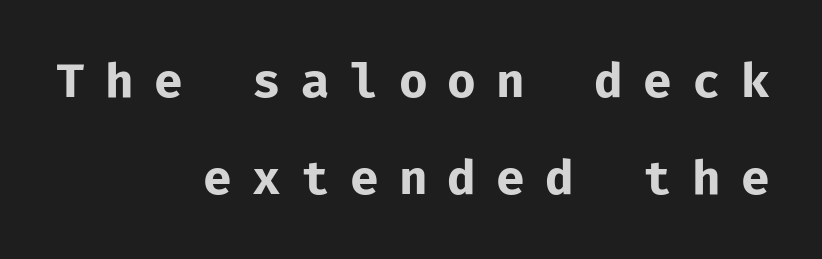
Q: Is the text bold? A: Yes.
Q: Is the text italic (slanted)? A: No, it is upright.
Q: Is the typeface a serif or a sans-serif typeface? A: Sans-serif.
Q: Is the text underlined? A: No.
Q: How is the paragraph aligned? A: Right-aligned.
Q: Is the spacing between letters normal or unusually wide? A: Unusually wide.
Q: Is the spacing between lines tight, normal or loose? A: Loose.
Q: Width (condensed, normal, or wide)? A: Normal.
Q: Stroke contrast? A: Low.
Q: x-height? A: Medium.
Q: Monospaced? A: Yes.
